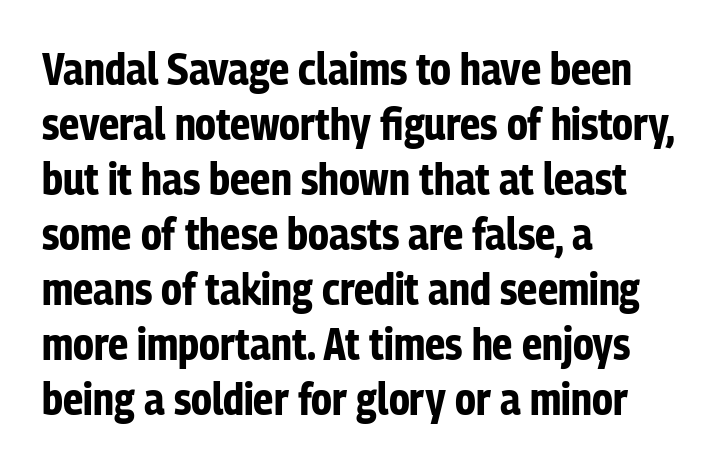
The image shows 44 px bold, condensed sans-serif type, upright; set left-aligned, normal line spacing (1.25x), normal letter spacing, not underlined; low stroke contrast and a medium x-height.
